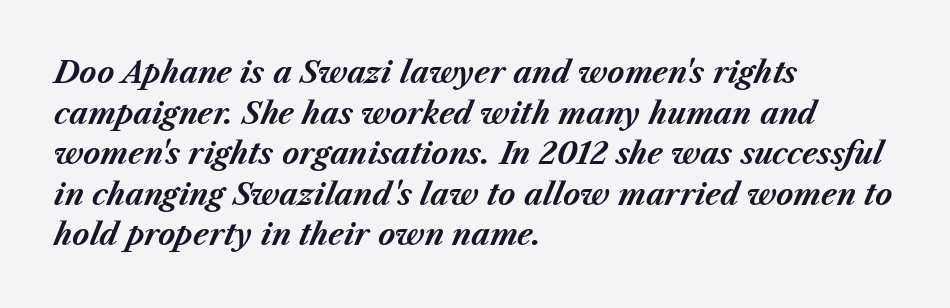
The image shows 29 px bold type, italic (leaning right); set left-aligned, normal line spacing (1.4x), normal letter spacing, not underlined; medium stroke contrast and a medium x-height.
